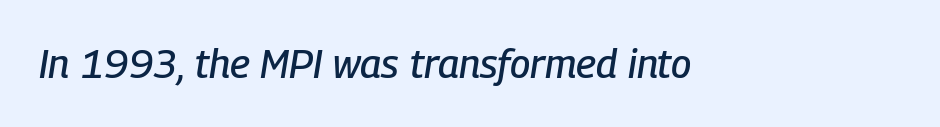
Q: Is the text italic (slanted)? A: Yes, it leans right by about 9 degrees.
Q: Is the text underlined? A: No.
Q: Is the spacing between letters normal or unusually wide? A: Normal.
Q: Width (condensed, normal, or wide)? A: Condensed.
Q: Stroke contrast? A: Low.
Q: x-height? A: Medium.
Q: Monospaced? A: No.
